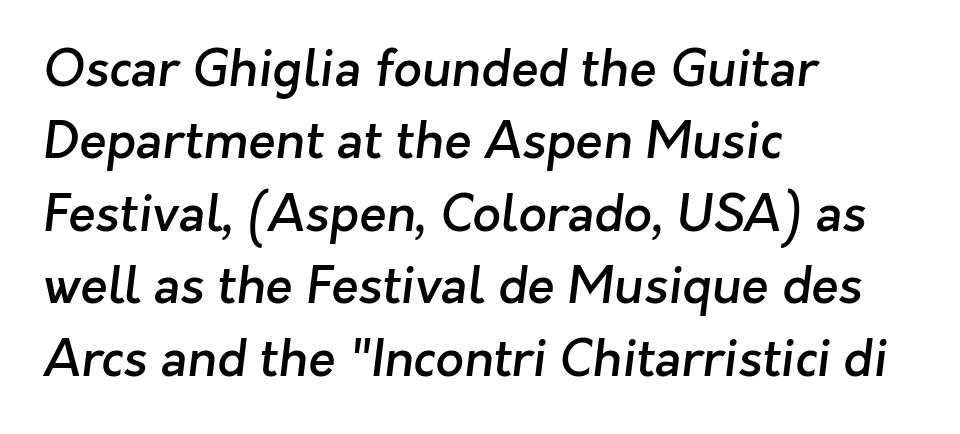
Q: Is the text bold? A: Semi-bold.
Q: Is the typeface a serif or a sans-serif typeface? A: Sans-serif.
Q: Is the text underlined? A: No.
Q: How is the paragraph aligned? A: Left-aligned.
Q: Is the spacing between letters normal or unusually wide? A: Normal.
Q: Is the spacing between lines tight, normal or loose? A: Normal.
Q: Width (condensed, normal, or wide)? A: Normal.
Q: Stroke contrast? A: Low.
Q: x-height? A: Medium.
Q: Monospaced? A: No.
